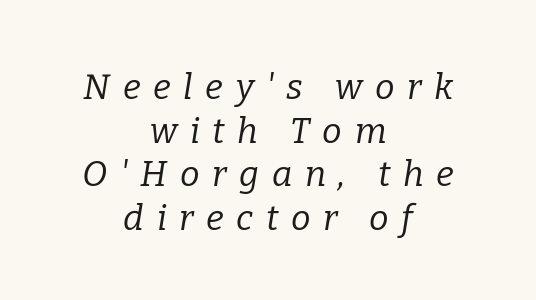
Q: Is the text bold? A: No.
Q: Is the text italic (slanted)? A: Yes, it leans right by about 9 degrees.
Q: Is the typeface a serif or a sans-serif typeface? A: Serif.
Q: Is the text underlined? A: No.
Q: How is the paragraph aligned? A: Centered.
Q: Is the spacing between letters normal or unusually wide? A: Unusually wide.
Q: Is the spacing between lines tight, normal or loose? A: Normal.
Q: Width (condensed, normal, or wide)? A: Normal.
Q: Stroke contrast? A: Low.
Q: x-height? A: Medium.
Q: Monospaced? A: No.
